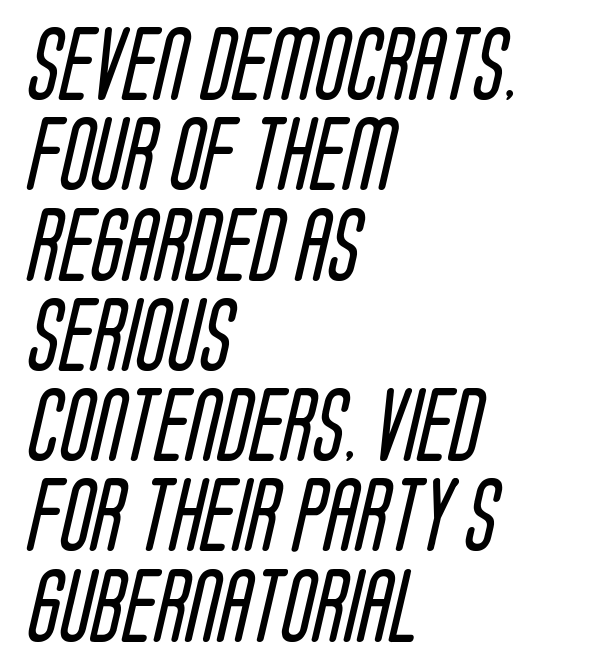
The image shows 74 px regular-weight, condensed sans-serif type; set left-aligned, line spacing 1.22x, normal letter spacing, not underlined; low stroke contrast and a large x-height.
